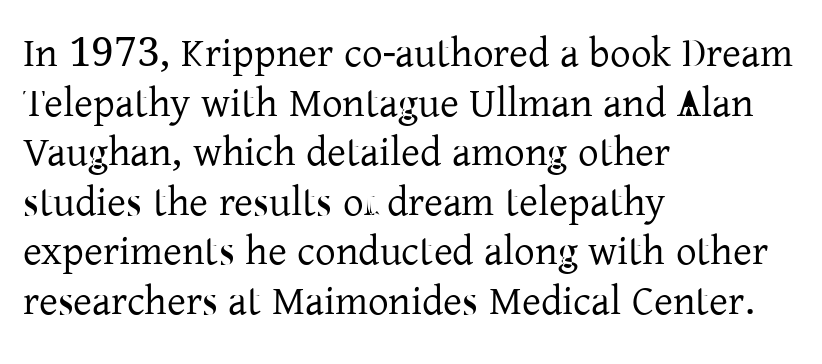
The image shows 41 px regular-weight serif type, upright; set left-aligned, line spacing 1.21x, normal letter spacing, not underlined; low stroke contrast and a medium x-height.
